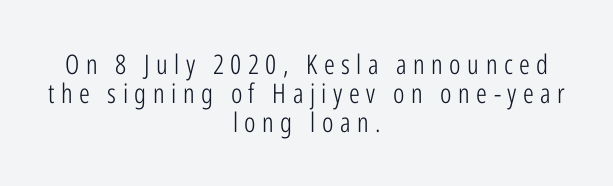
Weight: in the light-to-regular range. Display-style spreading of the glyphs; the letterfit is very open. Rendered with straight, roman letterforms. Each line is balanced around a shared central axis.
